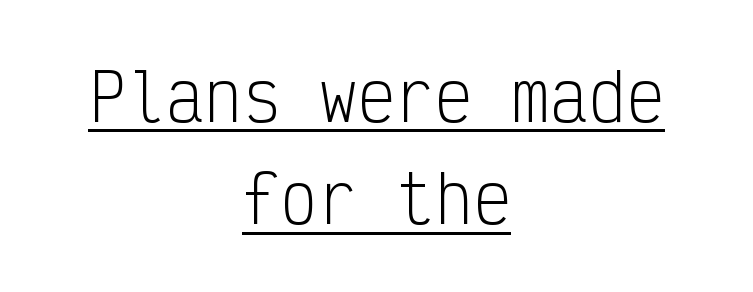
Q: Is the text bold? A: No.
Q: Is the text italic (slanted)? A: No, it is upright.
Q: Is the typeface a serif or a sans-serif typeface? A: Sans-serif.
Q: Is the text underlined? A: Yes.
Q: How is the paragraph aligned? A: Centered.
Q: Is the spacing between letters normal or unusually wide? A: Normal.
Q: Is the spacing between lines tight, normal or loose? A: Normal.
Q: Width (condensed, normal, or wide)? A: Condensed.
Q: Stroke contrast? A: Low.
Q: x-height? A: Medium.
Q: Monospaced? A: Yes.
